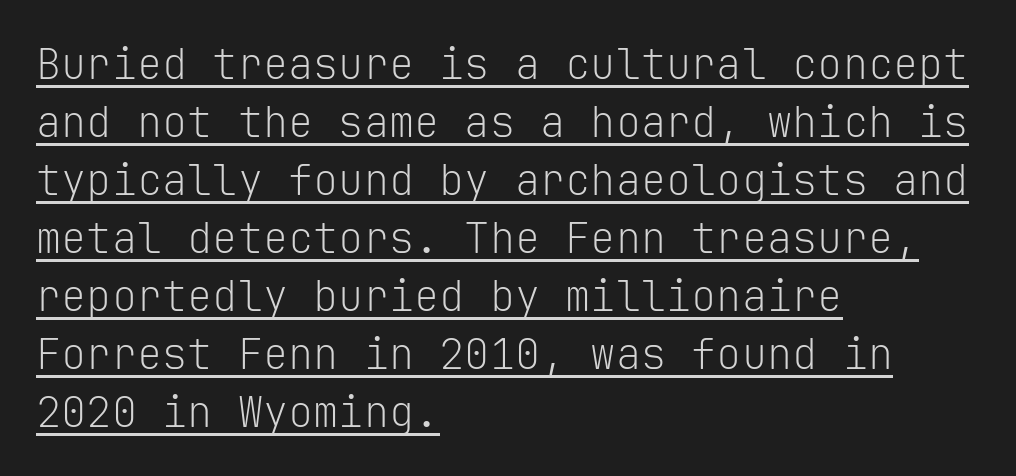
You could count columns in this text — the font is strictly monospaced. Every character sits straight up, as roman type does. Characters follow at the spacing the type designer built in. The paragraph shown leans on its left margin.
